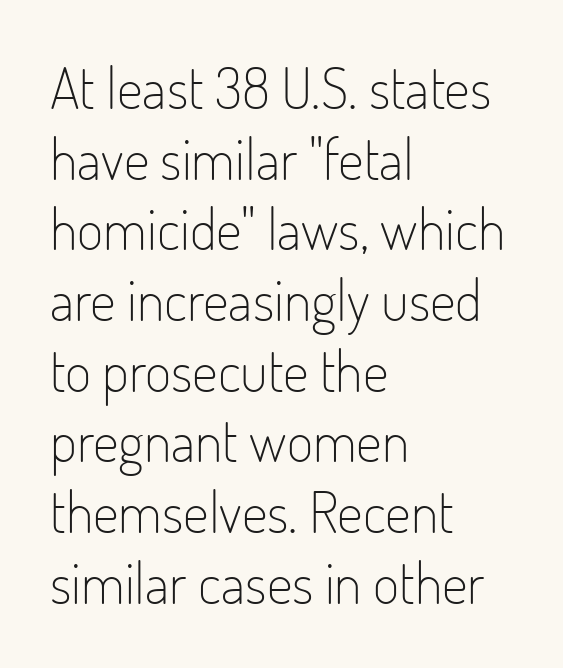
The image shows 57 px light, condensed sans-serif type, upright; set left-aligned, line spacing 1.24x, normal letter spacing, not underlined; low stroke contrast and a small x-height.
